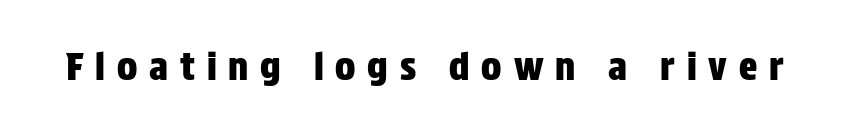
Q: Is the text italic (slanted)? A: No, it is upright.
Q: Is the typeface a serif or a sans-serif typeface? A: Sans-serif.
Q: Is the text underlined? A: No.
Q: Is the spacing between letters normal or unusually wide? A: Unusually wide.
Q: Width (condensed, normal, or wide)? A: Condensed.
Q: Stroke contrast? A: Low.
Q: x-height? A: Large.
Q: Monospaced? A: No.
